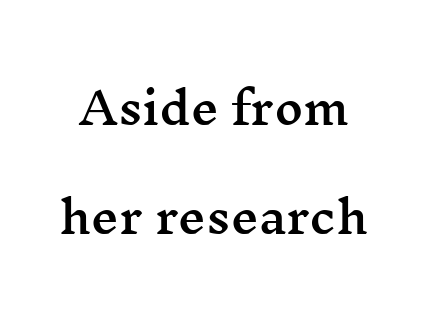
Q: Is the text italic (slanted)? A: No, it is upright.
Q: Is the typeface a serif or a sans-serif typeface? A: Serif.
Q: Is the text underlined? A: No.
Q: Is the spacing between letters normal or unusually wide? A: Normal.
Q: Is the spacing between lines tight, normal or loose? A: Loose.
Q: Width (condensed, normal, or wide)? A: Wide.
Q: Stroke contrast? A: Medium.
Q: x-height? A: Medium.
Q: Monospaced? A: No.
